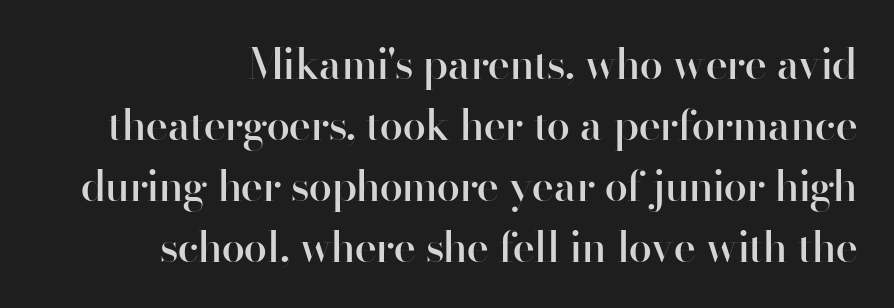
The image shows 42 px semibold sans-serif type, upright; set normal line spacing (1.45x), normal letter spacing, not underlined; high stroke contrast and a small x-height.
